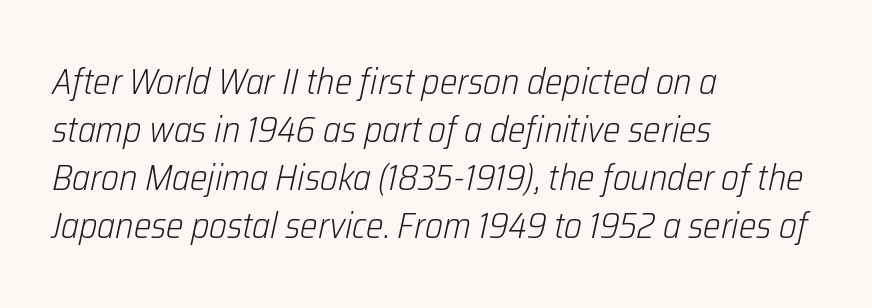
{"italic": "yes", "lean": "right", "slant_degrees": 12, "bold": "no", "weight": "light", "width": "condensed", "stroke_contrast": "low", "x_height": "medium", "monospaced": "no", "underline": "no", "align": "left", "line_spacing": "normal", "line_spacing_ratio": 1.3, "letter_spacing": "normal", "letter_spacing_em": 0.0, "glyph_px": 37}
